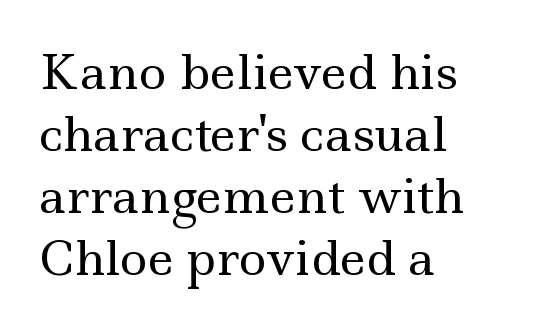
This sample uses a serif face. You could call the tracking neutral — neither tight nor loose. Descenders are the only things crossing below the line. Is the block centered? No — it sits flush against the left margin. Character widths vary here, with narrow letters taking less room than wide ones. Ink coverage per letter is moderate at most.
